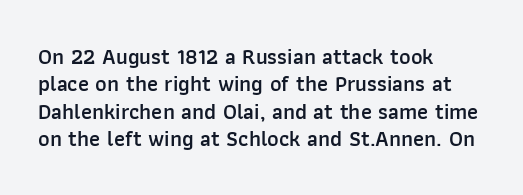
Q: Is the text bold? A: Semi-bold.
Q: Is the text italic (slanted)? A: No, it is upright.
Q: Is the text underlined? A: No.
Q: How is the paragraph aligned? A: Left-aligned.
Q: Is the spacing between letters normal or unusually wide? A: Normal.
Q: Is the spacing between lines tight, normal or loose? A: Normal.
